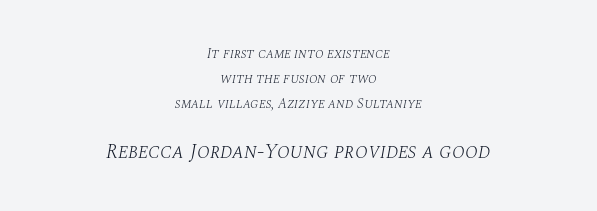
Q: Is the text bold? A: No.
Q: Is the text italic (slanted)? A: Yes, it leans right by about 10 degrees.
Q: Is the text underlined? A: No.
Q: How is the paragraph aligned? A: Centered.
Q: Is the spacing between letters normal or unusually wide? A: Normal.
Q: Which block of text is set in a larger size, the first (top) or the second (bottom)? A: The second (bottom) one.
